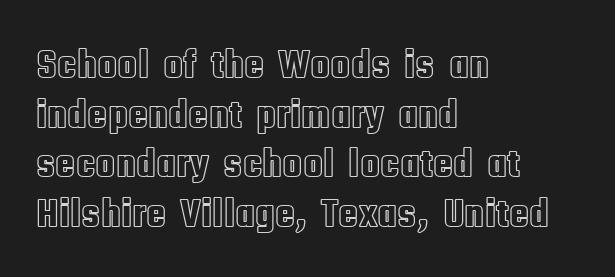
Q: Is the text italic (slanted)? A: No, it is upright.
Q: Is the text underlined? A: No.
Q: How is the paragraph aligned? A: Left-aligned.
Q: Is the spacing between letters normal or unusually wide? A: Normal.
Q: Width (condensed, normal, or wide)? A: Condensed.
Q: x-height? A: Large.
Q: Monospaced? A: No.
